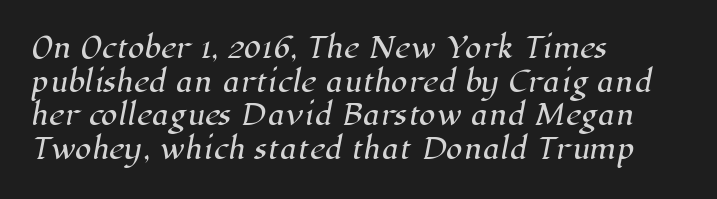
The image shows 27 px text type; set left-aligned, normal line spacing (1.25x), normal letter spacing, not underlined.
